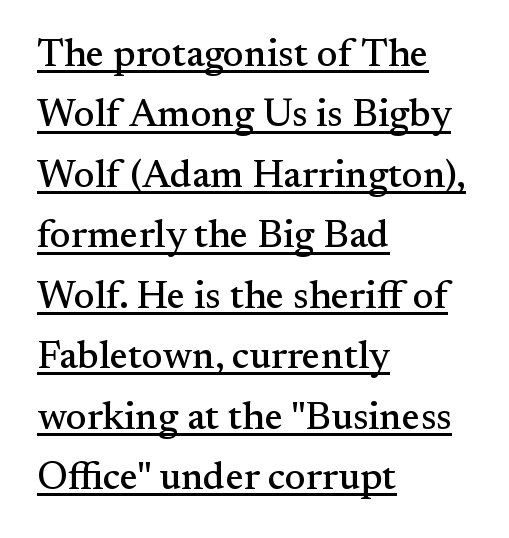
The image shows 39 px serif type, upright; set left-aligned, normal line spacing (1.55x), normal letter spacing, underlined; medium stroke contrast and a small x-height.
